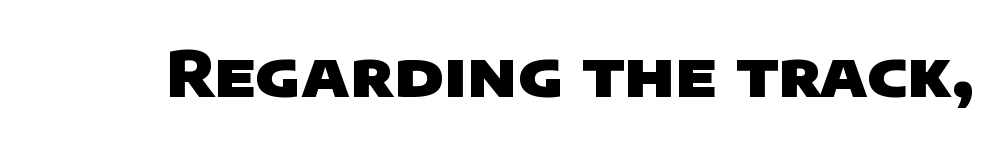
Bare-footed words on every line. The font is running at its bold setting. Caption: standard tracking, unaltered. Stroke terminals: plain, sans-serif.
